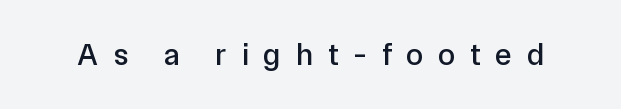
{"serif": "no", "italic": "no", "width": "normal", "stroke_contrast": "low", "x_height": "medium", "monospaced": "no", "underline": "no", "letter_spacing": "wide", "letter_spacing_em": 0.48, "glyph_px": 31}
